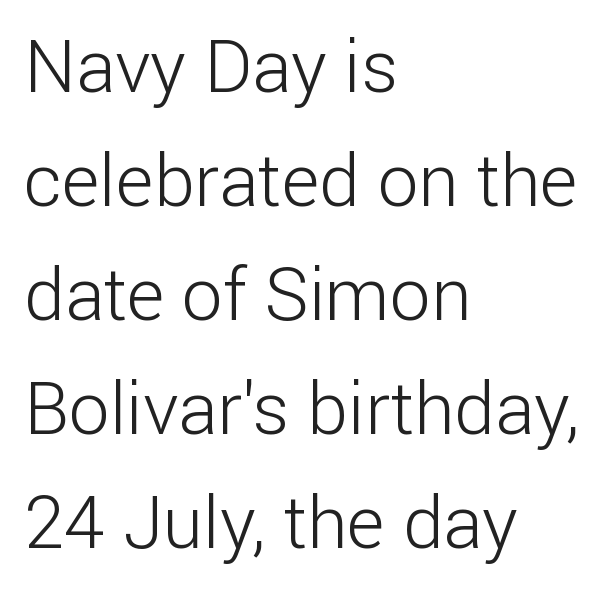
The image shows 73 px light sans-serif type, upright; set left-aligned, normal line spacing (1.56x), normal letter spacing, not underlined; low stroke contrast and a medium x-height.
